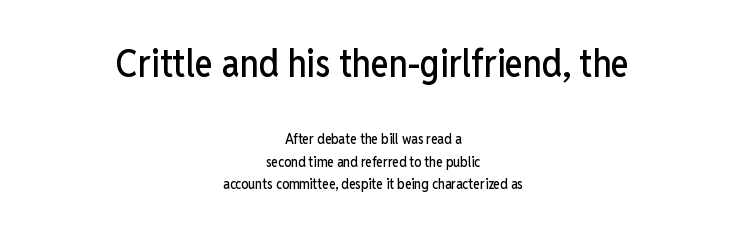
Typographically, this falls in the sans-serif category. Look at the glyph heights: the upper group is clearly the bigger setting. Just letters on the line, the space beneath them empty. What's the leading like? Ordinary, nothing unusual.
